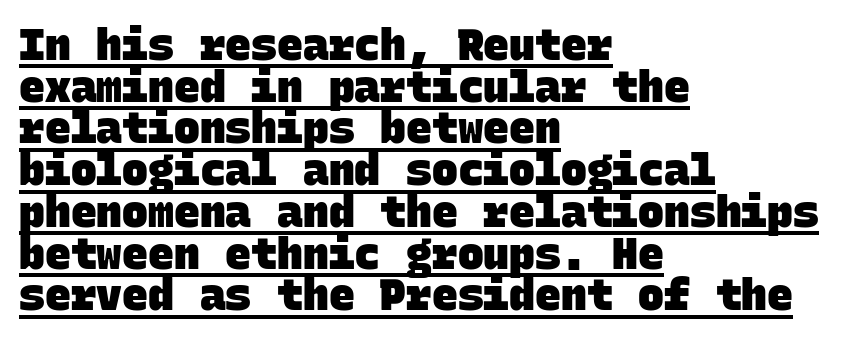
You could count columns in this text — the font is strictly monospaced. Teacher's note: observe the even left margin — that is flush-left alignment. Leading is clearly below the norm, producing a dense column. Does the weight exceed regular? Yes, all the way to bold. The characters display no serif detailing; their extremities are plain. The glyphs are accompanied by a horizontal stroke just below them.
